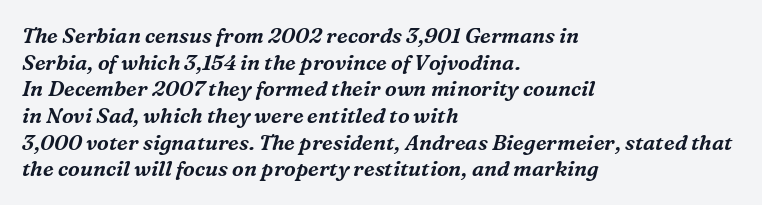
Bare-footed words on every line. The lines sit at an ordinary, default distance from one another. The rendering anchors every line to the left-hand side. The axis of the letterforms is tilted away from vertical.
